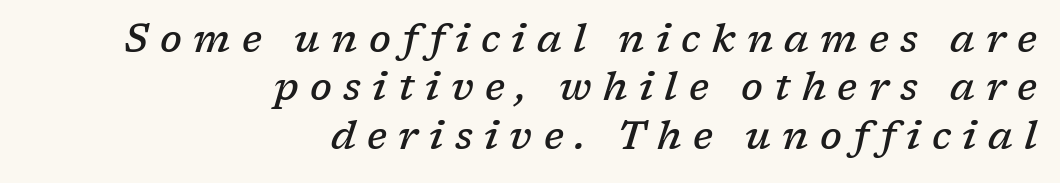
Q: Is the text bold? A: Semi-bold.
Q: Is the text italic (slanted)? A: Yes, it leans right by about 17 degrees.
Q: Is the typeface a serif or a sans-serif typeface? A: Serif.
Q: Is the text underlined? A: No.
Q: How is the paragraph aligned? A: Right-aligned.
Q: Is the spacing between letters normal or unusually wide? A: Unusually wide.
Q: Width (condensed, normal, or wide)? A: Normal.
Q: Stroke contrast? A: Low.
Q: x-height? A: Medium.
Q: Monospaced? A: No.
